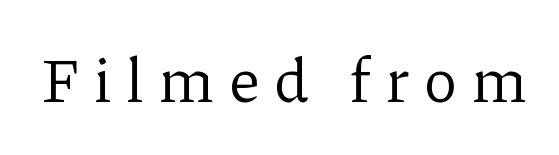
{"serif": "yes", "italic": "no", "bold": "no", "weight": "regular", "width": "normal", "stroke_contrast": "low", "x_height": "medium", "monospaced": "no", "underline": "no", "letter_spacing": "wide", "letter_spacing_em": 0.25, "glyph_px": 62}
